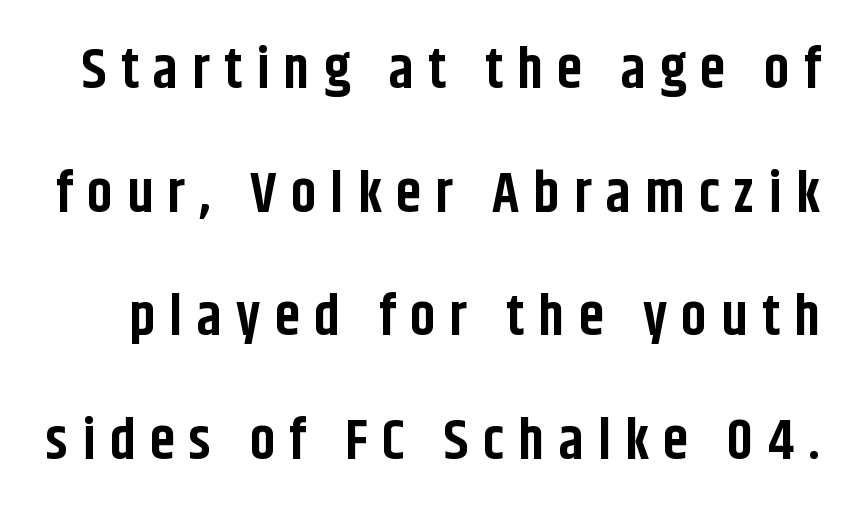
Q: Is the text bold? A: Yes.
Q: Is the text italic (slanted)? A: No, it is upright.
Q: Is the typeface a serif or a sans-serif typeface? A: Sans-serif.
Q: Is the text underlined? A: No.
Q: Is the spacing between letters normal or unusually wide? A: Unusually wide.
Q: Is the spacing between lines tight, normal or loose? A: Loose.
Q: Width (condensed, normal, or wide)? A: Condensed.
Q: Stroke contrast? A: Low.
Q: x-height? A: Large.
Q: Monospaced? A: No.
